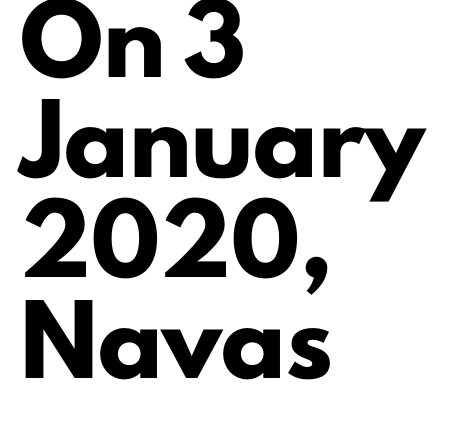
Q: Is the text bold? A: Yes.
Q: Is the text italic (slanted)? A: No, it is upright.
Q: Is the typeface a serif or a sans-serif typeface? A: Sans-serif.
Q: Is the text underlined? A: No.
Q: How is the paragraph aligned? A: Left-aligned.
Q: Is the spacing between letters normal or unusually wide? A: Normal.
Q: Is the spacing between lines tight, normal or loose? A: Normal.
Q: Width (condensed, normal, or wide)? A: Normal.
Q: Stroke contrast? A: Low.
Q: x-height? A: Small.
Q: Monospaced? A: No.
